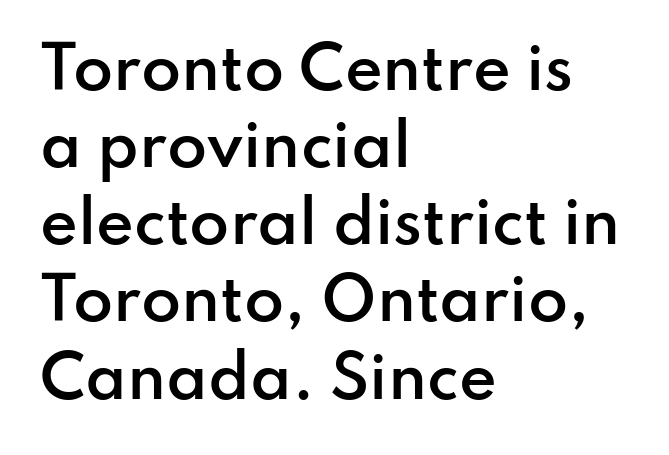
The ragged edge is on the right, which tells us the setting is flush left. Each row of text sits above clean, open space. The passage shown is typeset with a sans-serif family. Students, note that the glyphs here touch the page at normal intervals. Moderately thickened strokes mark this as semibold type.
